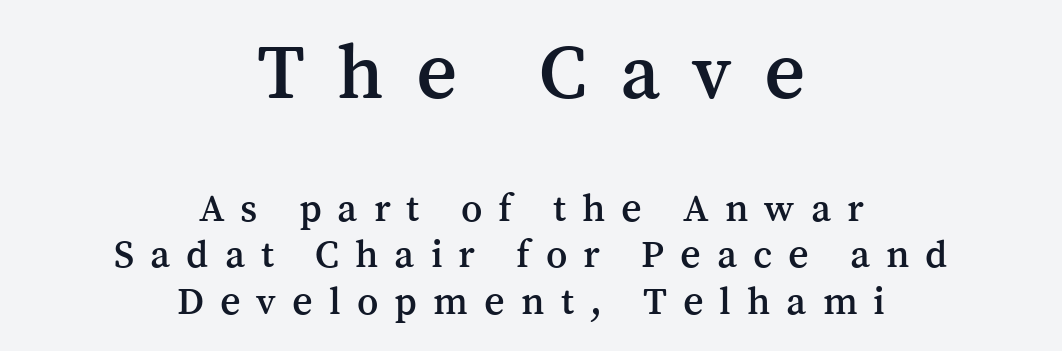
Posture: straight, roman, zero tilt. Unlike a clean sans, this face finishes its strokes with serifs. Reading down the block, each line starts at a different indent, mirrored at its end. Each row of text sits above clean, open space. Do the characters align in a grid? No, the font is proportional.
